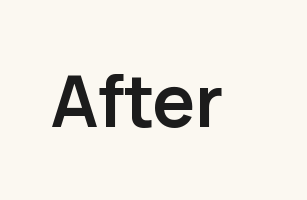
Q: Is the text bold? A: Yes.
Q: Is the text italic (slanted)? A: No, it is upright.
Q: Is the typeface a serif or a sans-serif typeface? A: Sans-serif.
Q: Is the text underlined? A: No.
Q: Is the spacing between letters normal or unusually wide? A: Normal.
Q: Width (condensed, normal, or wide)? A: Normal.
Q: Stroke contrast? A: Low.
Q: x-height? A: Medium.
Q: Monospaced? A: No.
